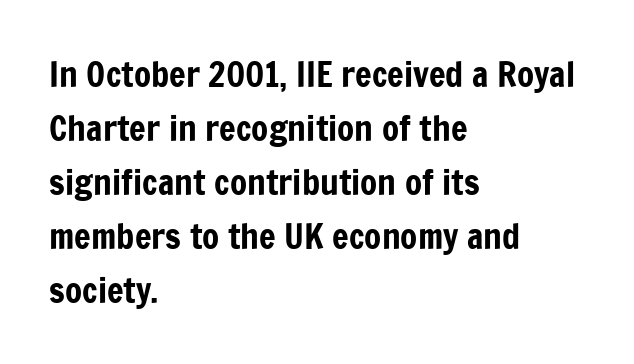
The passage shown stacks its lines at a standard gap. A typesetter would call this zero additional tracking. Does the lettering tilt? It doesn't — this is upright. Casual observation: everything's shoved over to the left. Check where the strokes stop: nothing finishes them off — pure sans.
